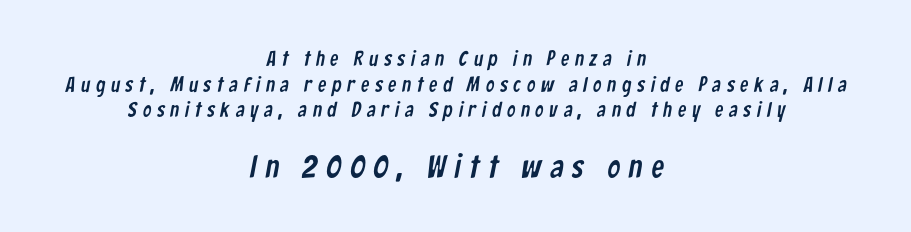
The image shows 32 px condensed sans-serif type; set centered, line spacing 1.22x, unusually wide letter spacing (+0.27 em), not underlined; the second (bottom) block is 1.52x larger; low stroke contrast and a medium x-height.
